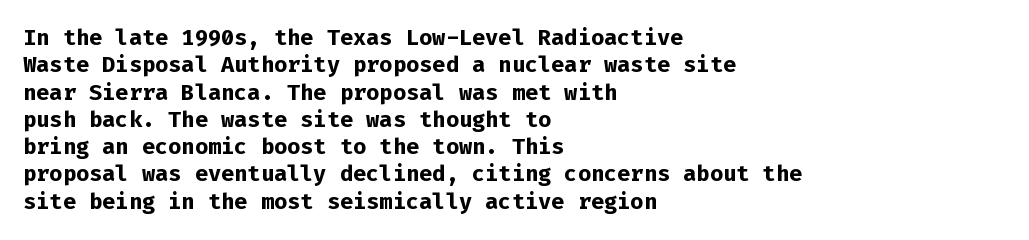
Q: Is the text bold? A: Yes.
Q: Is the text italic (slanted)? A: No, it is upright.
Q: Is the text underlined? A: No.
Q: How is the paragraph aligned? A: Left-aligned.
Q: Is the spacing between letters normal or unusually wide? A: Normal.
